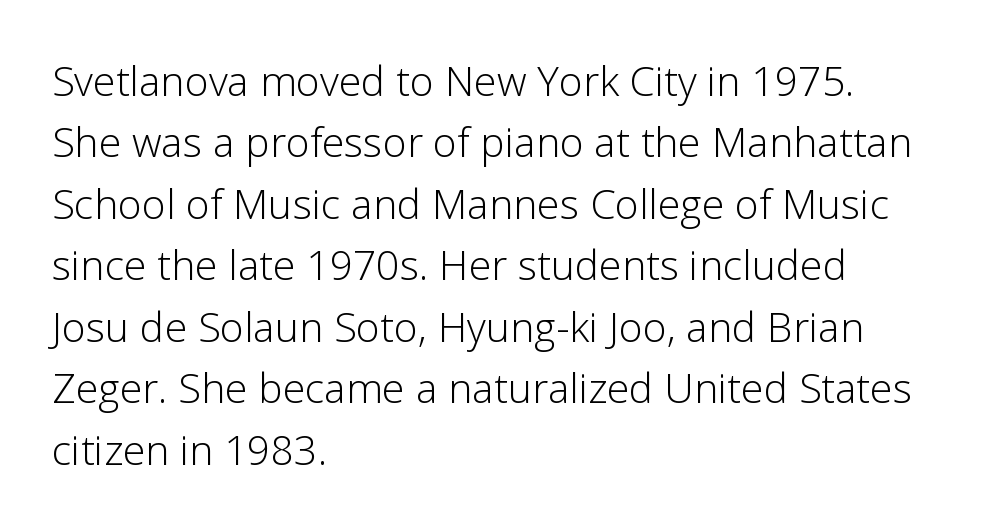
The image shows 41 px light sans-serif type, upright; set left-aligned, normal line spacing (1.5x), normal letter spacing, not underlined; low stroke contrast and a medium x-height.
